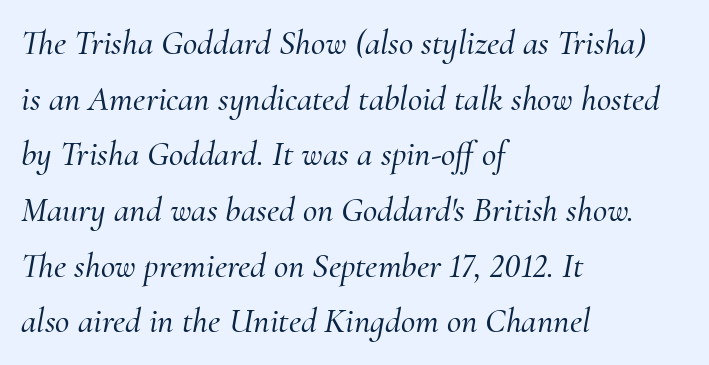
Q: Is the text italic (slanted)? A: Yes, it leans right by about 10 degrees.
Q: Is the typeface a serif or a sans-serif typeface? A: Serif.
Q: Is the text underlined? A: No.
Q: How is the paragraph aligned? A: Left-aligned.
Q: Is the spacing between letters normal or unusually wide? A: Normal.
Q: Is the spacing between lines tight, normal or loose? A: Normal.
Q: Width (condensed, normal, or wide)? A: Normal.
Q: Stroke contrast? A: Medium.
Q: x-height? A: Small.
Q: Monospaced? A: No.
